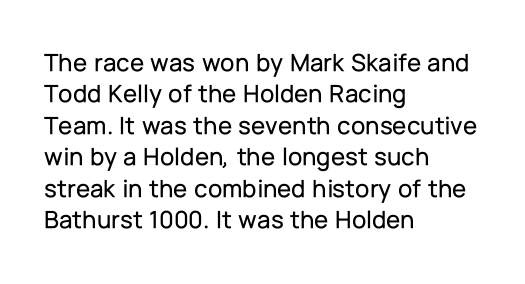
Q: Is the text italic (slanted)? A: No, it is upright.
Q: Is the text underlined? A: No.
Q: How is the paragraph aligned? A: Left-aligned.
Q: Is the spacing between letters normal or unusually wide? A: Normal.
